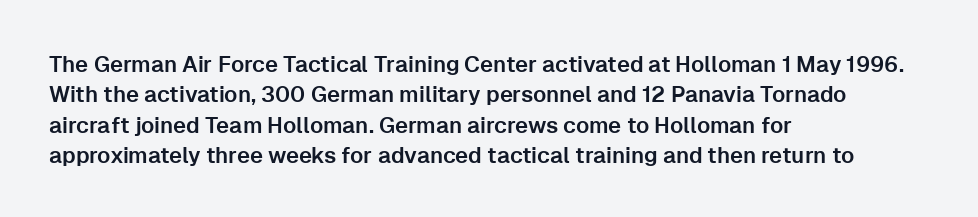
The image shows 22 px text type, upright; set left-aligned, normal line spacing (1.38x), normal letter spacing, not underlined.
